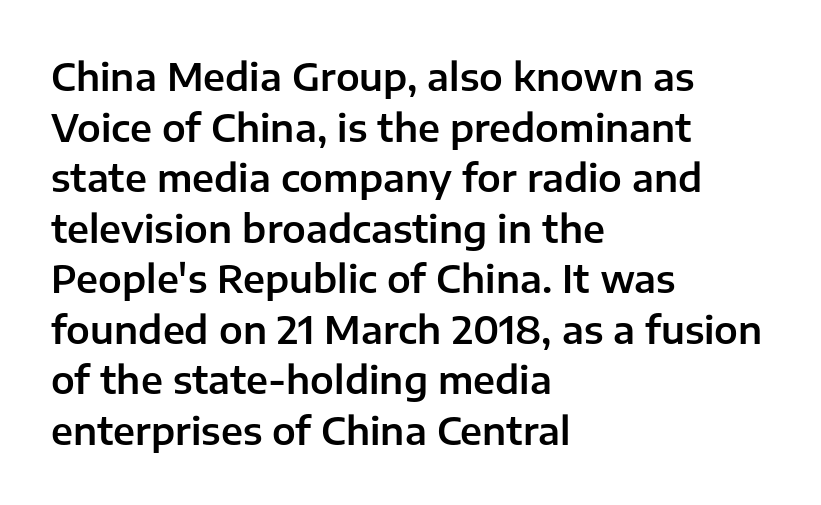
The image shows 38 px sans-serif type, upright; set left-aligned, normal line spacing (1.33x), normal letter spacing, not underlined; low stroke contrast and a medium x-height.
